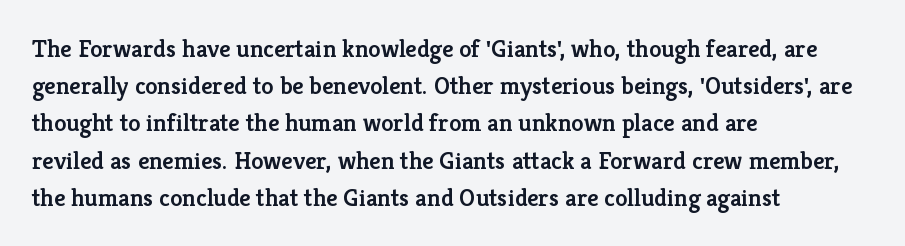
Q: Is the text bold? A: Semi-bold.
Q: Is the text italic (slanted)? A: No, it is upright.
Q: Is the text underlined? A: No.
Q: How is the paragraph aligned? A: Left-aligned.
Q: Is the spacing between letters normal or unusually wide? A: Normal.
Q: Is the spacing between lines tight, normal or loose? A: Normal.
